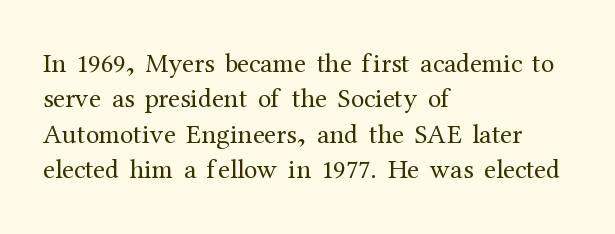
Line beginnings align vertically; line endings do not. The typography opts for an upright posture over an oblique one. Baseline-to-baseline distance is the conventional proportion of letter height. The characters are drawn with everyday or finer stroke widths. Here the glyphs are tracked normally, forming tight word shapes.
